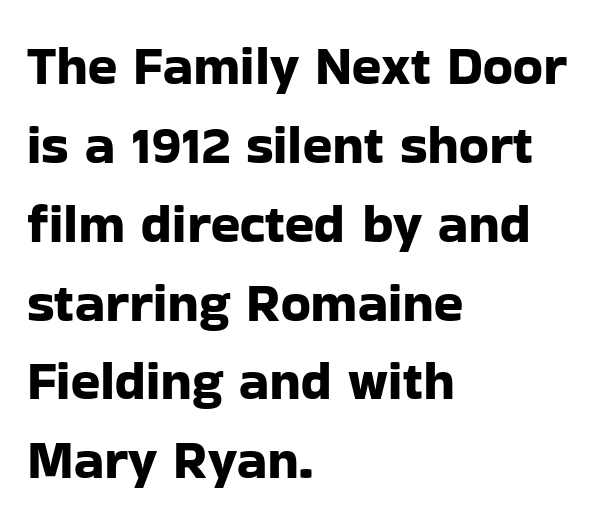
Caption: standard tracking, unaltered. Line beginnings align vertically; line endings do not. Do the letters lean? They stand straight. I'd call this a sans setting — the letters go barefoot. A clean baseline with only descenders dipping below it. The rendering uses a moderate line-height, typical for paragraphs.
